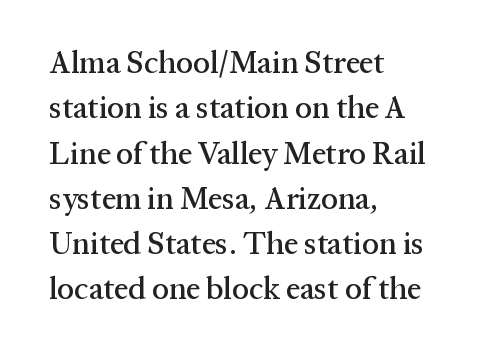
Q: Is the text italic (slanted)? A: No, it is upright.
Q: Is the typeface a serif or a sans-serif typeface? A: Serif.
Q: Is the text underlined? A: No.
Q: How is the paragraph aligned? A: Left-aligned.
Q: Is the spacing between letters normal or unusually wide? A: Normal.
Q: Is the spacing between lines tight, normal or loose? A: Normal.
Q: Width (condensed, normal, or wide)? A: Normal.
Q: Stroke contrast? A: Medium.
Q: x-height? A: Medium.
Q: Monospaced? A: No.
